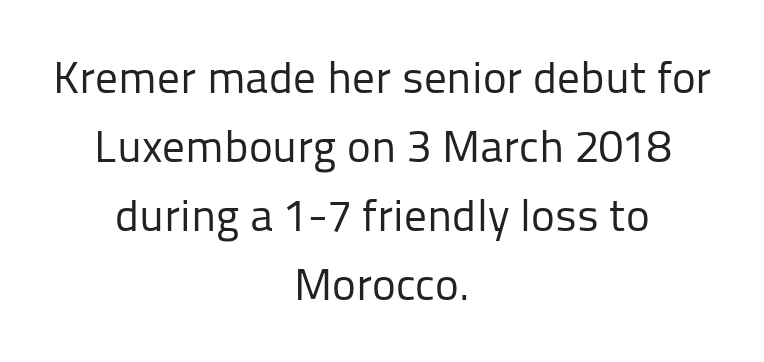
{"serif": "no", "italic": "no", "bold": "no", "weight": "regular", "width": "normal", "stroke_contrast": "low", "x_height": "medium", "monospaced": "no", "underline": "no", "align": "center", "line_spacing": "normal", "line_spacing_ratio": 1.53, "letter_spacing": "normal", "letter_spacing_em": 0.0, "glyph_px": 45}
